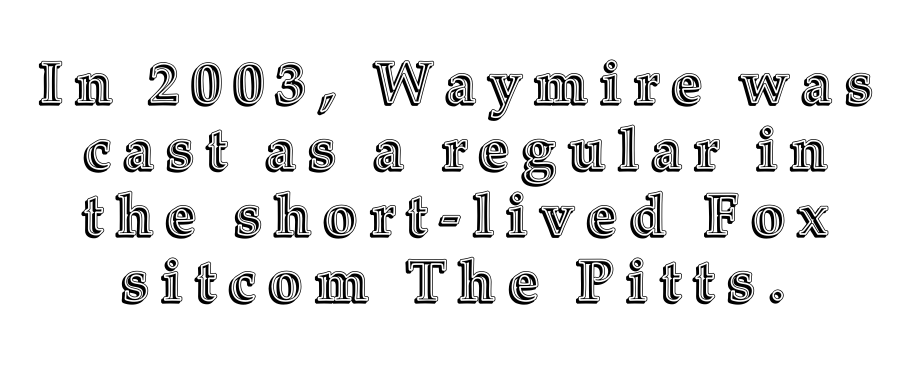
The image shows 58 px text type, upright; set tight line spacing (1.14x), unusually wide letter spacing (+0.23 em), not underlined; a medium x-height.
